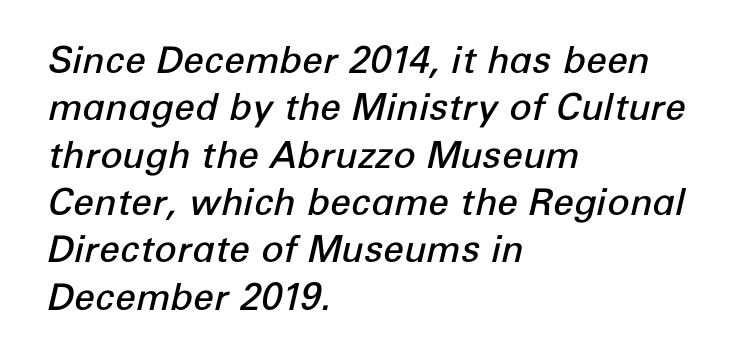
The image shows 37 px semibold type, italic (leaning right); set left-aligned, normal line spacing (1.28x), normal letter spacing, not underlined; low stroke contrast and a medium x-height.
